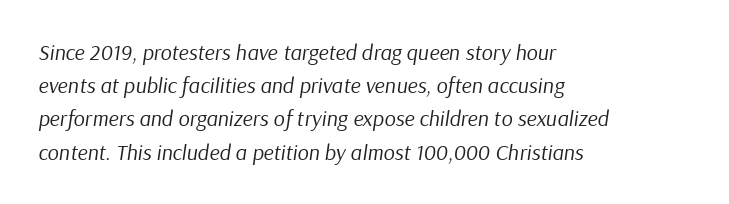
The image shows 22 px text type, italic (leaning right); set left-aligned, normal line spacing (1.51x), normal letter spacing, not underlined.
